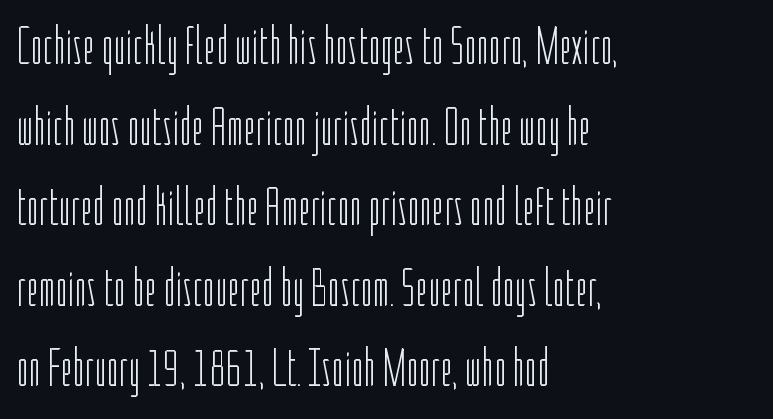
The image shows 53 px light, condensed sans-serif type, upright; set left-aligned, normal line spacing (1.52x), normal letter spacing, not underlined; low stroke contrast and a medium x-height.
